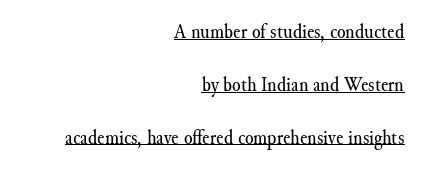
The letters stand straight up with perfectly vertical stems. The glyphs are accompanied by a horizontal stroke just below them. The block of text is sparse from top to bottom, with ample space between rows. Short and long lines alike share a common ending point at right.
